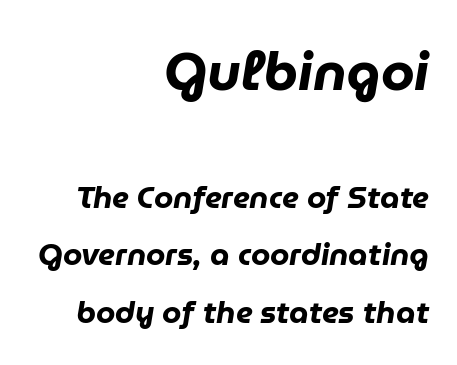
{"italic": "yes", "lean": "right", "slant_degrees": 9, "bold": "yes", "weight": "heavy", "width": "normal", "stroke_contrast": "low", "x_height": "medium", "monospaced": "no", "underline": "no", "align": "right", "line_spacing_ratio": 1.86, "letter_spacing": "normal", "letter_spacing_em": 0.0, "larger_block": "first", "size_ratio": 1.74, "glyph_px": 54}
